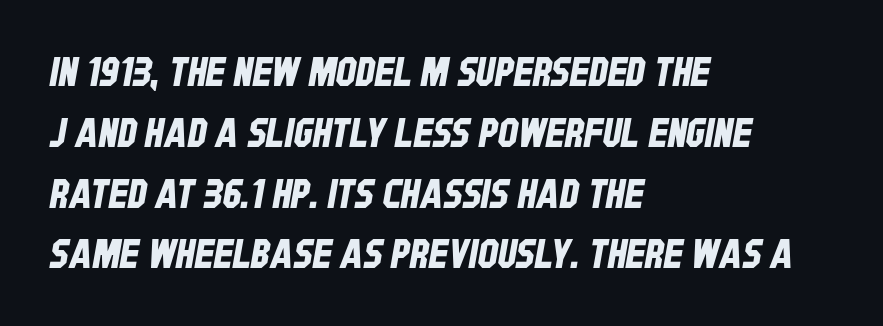
Q: Is the typeface a serif or a sans-serif typeface? A: Sans-serif.
Q: Is the text underlined? A: No.
Q: How is the paragraph aligned? A: Left-aligned.
Q: Is the spacing between letters normal or unusually wide? A: Normal.
Q: Is the spacing between lines tight, normal or loose? A: Normal.
Q: Width (condensed, normal, or wide)? A: Condensed.
Q: Stroke contrast? A: Low.
Q: x-height? A: Large.
Q: Monospaced? A: No.
